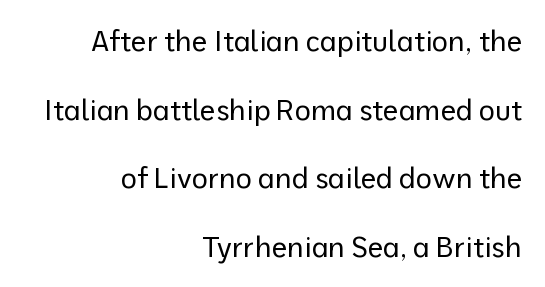
Q: Is the text bold? A: No.
Q: Is the text italic (slanted)? A: No, it is upright.
Q: Is the typeface a serif or a sans-serif typeface? A: Sans-serif.
Q: Is the text underlined? A: No.
Q: How is the paragraph aligned? A: Right-aligned.
Q: Is the spacing between letters normal or unusually wide? A: Normal.
Q: Is the spacing between lines tight, normal or loose? A: Loose.
Q: Width (condensed, normal, or wide)? A: Normal.
Q: Stroke contrast? A: Low.
Q: x-height? A: Medium.
Q: Monospaced? A: No.
